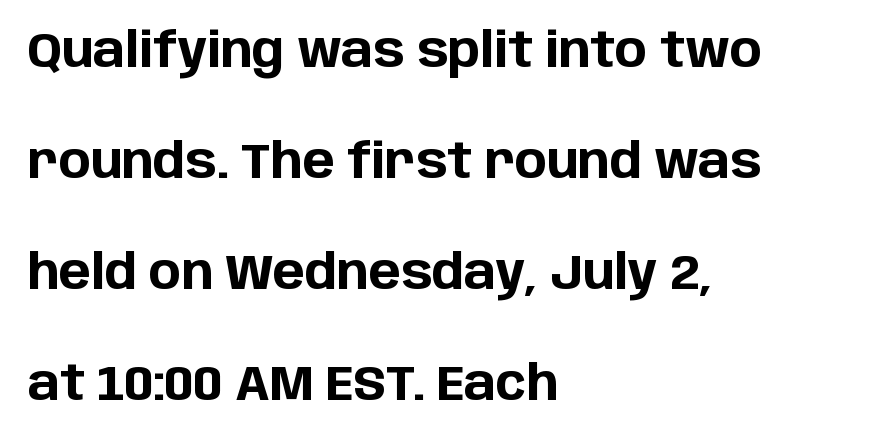
{"serif": "no", "italic": "no", "bold": "yes", "weight": "bold", "width": "normal", "stroke_contrast": "low", "x_height": "large", "monospaced": "no", "underline": "no", "align": "left", "line_spacing": "loose", "line_spacing_ratio": 2.31, "letter_spacing": "normal", "letter_spacing_em": 0.0, "glyph_px": 48}
